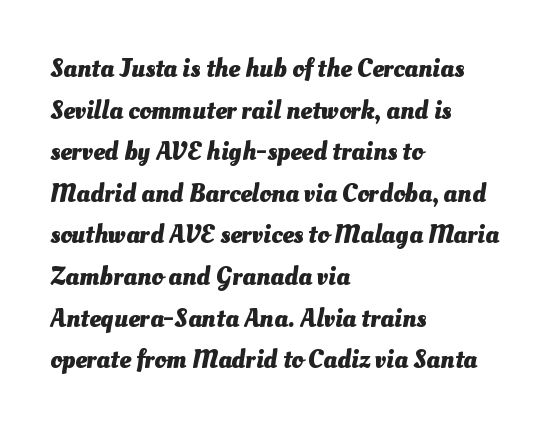
The lines in this sample share a left origin and differ only in where they stop. The font is running at its bold setting. Compared with typical body copy, the letter spacing here is the same. Horizontal bands of white between lines are of average thickness. Only glyphs here, with clear space below each row.
